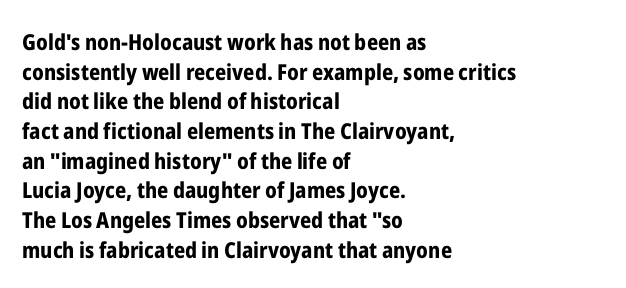
Caption: standard tracking, unaltered. Bold? Absolutely — the strokes are thick and heavy. Where is the straight margin? On the left. The line-height multiplier appears to be the usual default. Underlining? Definitely not there. Upright lettering throughout.
